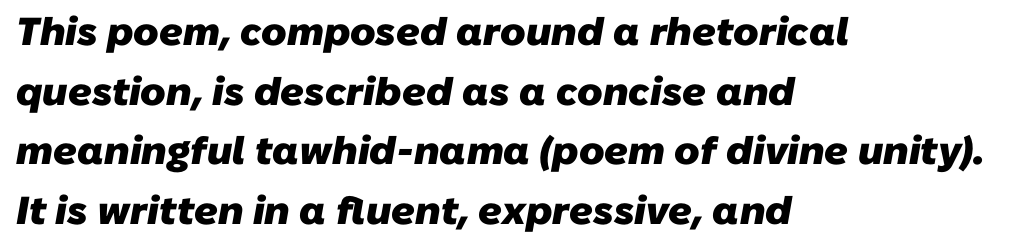
Q: Is the text bold? A: Yes.
Q: Is the typeface a serif or a sans-serif typeface? A: Sans-serif.
Q: Is the text underlined? A: No.
Q: How is the paragraph aligned? A: Left-aligned.
Q: Is the spacing between letters normal or unusually wide? A: Normal.
Q: Is the spacing between lines tight, normal or loose? A: Normal.
Q: Width (condensed, normal, or wide)? A: Normal.
Q: Stroke contrast? A: Low.
Q: x-height? A: Medium.
Q: Monospaced? A: No.
